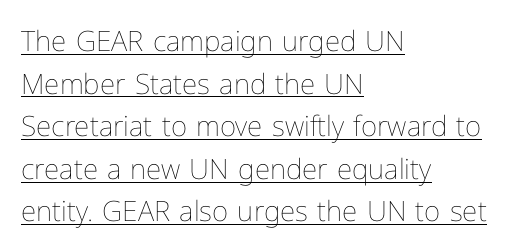
{"italic": "no", "bold": "no", "weight": "thin", "width": "normal", "stroke_contrast": "low", "x_height": "medium", "monospaced": "no", "underline": "yes", "align": "left", "line_spacing": "normal", "line_spacing_ratio": 1.52, "letter_spacing": "normal", "letter_spacing_em": 0.0, "glyph_px": 28}
